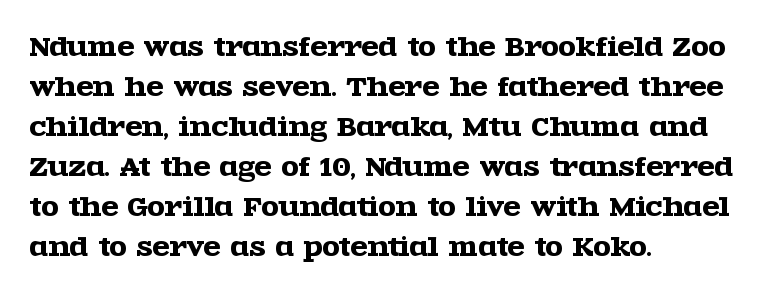
Q: Is the text italic (slanted)? A: No, it is upright.
Q: Is the text underlined? A: No.
Q: How is the paragraph aligned? A: Left-aligned.
Q: Is the spacing between letters normal or unusually wide? A: Normal.
Q: Is the spacing between lines tight, normal or loose? A: Normal.
